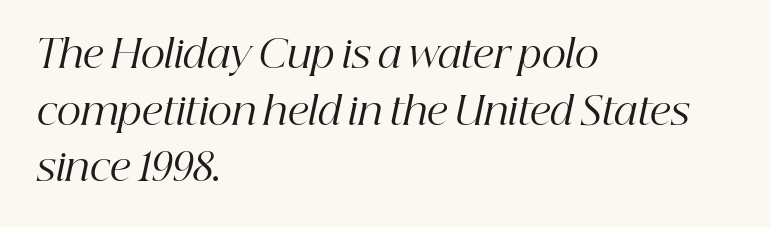
The strokes are not fattened; the text isn't bold. Varying glyph widths throughout — classic text-font behaviour. Does the type have serifs? Yes, each stem ends in a small foot. The lines sit at an ordinary, default distance from one another.
